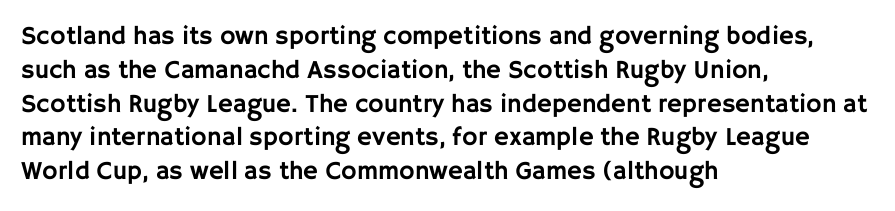
The ragged edge is on the right, which tells us the setting is flush left. How would I describe the line gaps? Plain and ordinary. This is the regular roman posture of the typeface. Only glyphs here, with clear space below each row.
